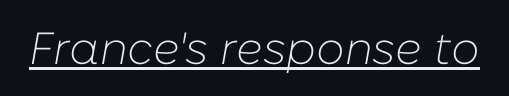
Q: Is the text bold? A: No.
Q: Is the text italic (slanted)? A: Yes, it leans right by about 10 degrees.
Q: Is the text underlined? A: Yes.
Q: Is the spacing between letters normal or unusually wide? A: Normal.
Q: Width (condensed, normal, or wide)? A: Normal.
Q: Stroke contrast? A: Low.
Q: x-height? A: Medium.
Q: Monospaced? A: No.
